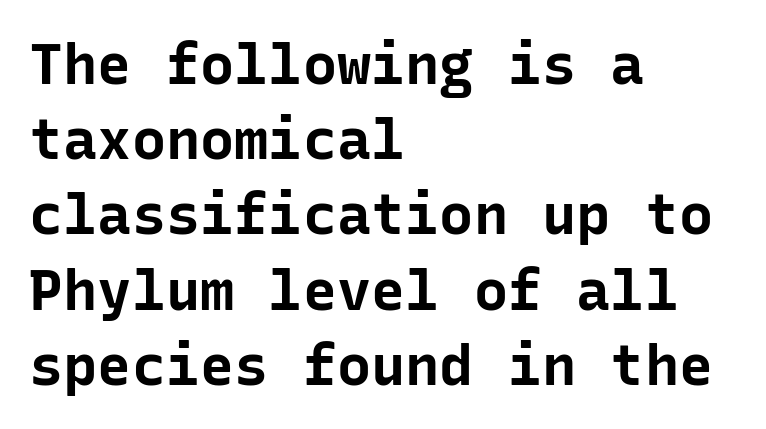
Look at the stroke-to-counter ratio: heavy, a bold. The space directly below the letters is spotless. The passage shown is typed in a monospace face where columns stay perfectly aligned. Is there any slant? The stems are plumb. The leading is moderate, giving the passage an even texture. Reading down the block, your eye returns to a fixed left position each line.
